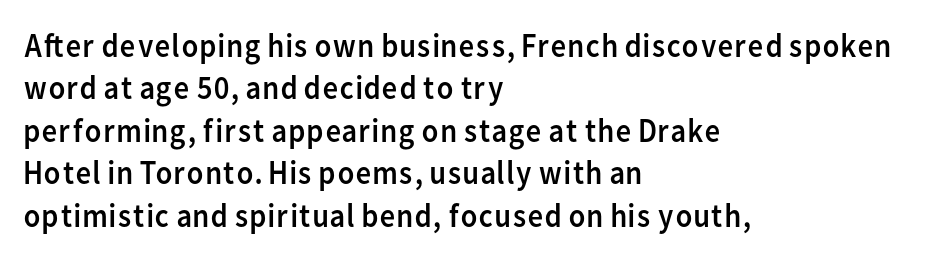
Q: Is the text bold? A: No.
Q: Is the text italic (slanted)? A: No, it is upright.
Q: Is the typeface a serif or a sans-serif typeface? A: Sans-serif.
Q: Is the text underlined? A: No.
Q: How is the paragraph aligned? A: Left-aligned.
Q: Is the spacing between letters normal or unusually wide? A: Normal.
Q: Is the spacing between lines tight, normal or loose? A: Normal.
Q: Width (condensed, normal, or wide)? A: Normal.
Q: Stroke contrast? A: Low.
Q: x-height? A: Medium.
Q: Monospaced? A: No.
